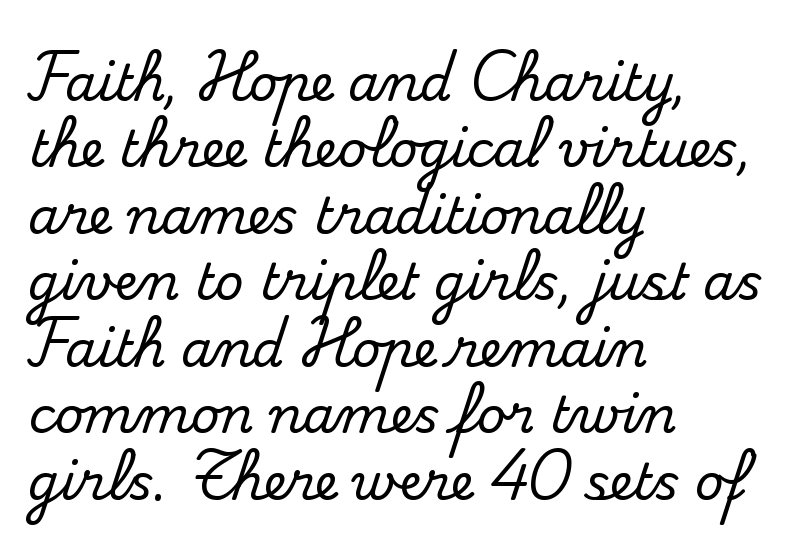
The image shows 50 px text type; set left-aligned, normal line spacing (1.33x), normal letter spacing, not underlined; medium stroke contrast and a small x-height.
